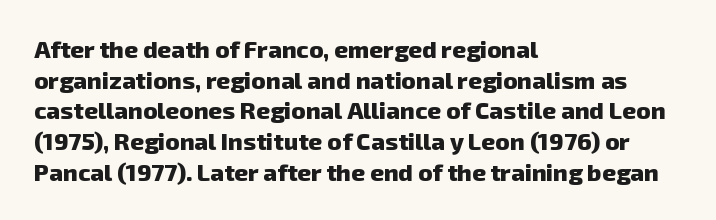
{"bold": "yes", "underline": "no", "align": "left", "line_spacing": "normal", "line_spacing_ratio": 1.28, "letter_spacing": "normal", "letter_spacing_em": 0.0, "glyph_px": 24}
